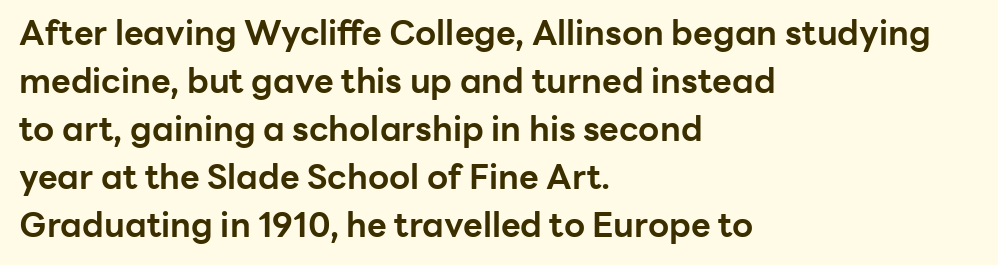
{"serif": "no", "italic": "no", "bold": "yes", "weight": "bold", "width": "normal", "stroke_contrast": "low", "x_height": "medium", "monospaced": "no", "underline": "no", "align": "left", "line_spacing": "normal", "line_spacing_ratio": 1.41, "letter_spacing": "normal", "letter_spacing_em": 0.0, "glyph_px": 34}
